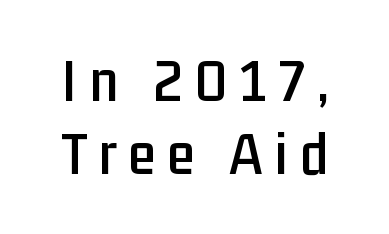
Italic: no, the glyphs are upright roman. Letterform terminals end flat and unadorned throughout the passage. Descenders hang freely into open space. Spacing verdict: proportional, widths tailored to each character.
